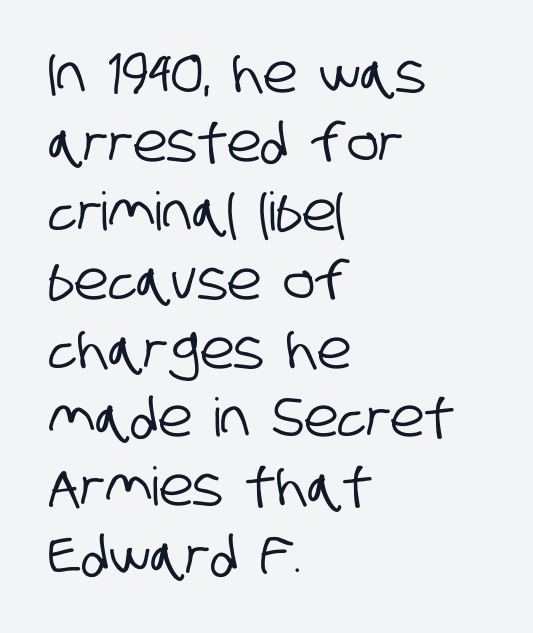
No word sits above an underline. Serifs: no, the terminals of the letterforms are clean. Is this a fixed-width face? No — the glyphs have proportional, varying widths. The lines are quadded left. Honestly, the letter spacing is just normal — you wouldn't notice it.
